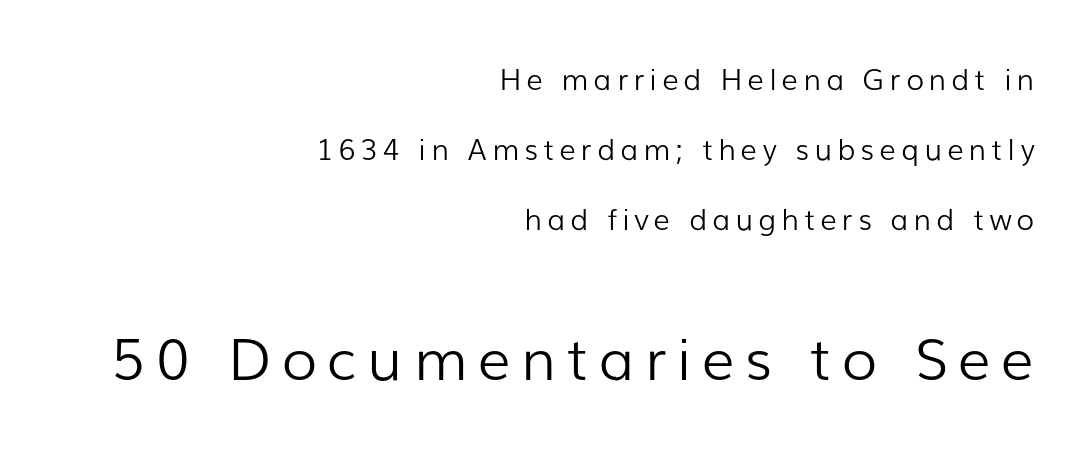
{"serif": "no", "italic": "no", "bold": "no", "weight": "light", "width": "normal", "stroke_contrast": "low", "x_height": "medium", "monospaced": "no", "underline": "no", "align": "right", "line_spacing": "loose", "line_spacing_ratio": 2.41, "larger_block": "second", "size_ratio": 2.0, "glyph_px": 58}
